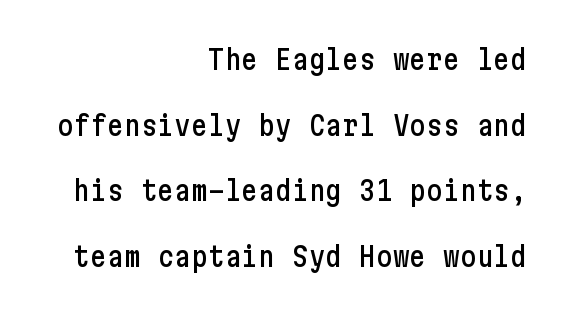
Notice the wide empty band between every row — that's loose leading. Posture: straight, roman, zero tilt. Reading down the block, your eye finds every line finishing at a fixed right position. This rendering employs a face without finishing strokes, i.e., a sans-serif. The words here are not underlined.
